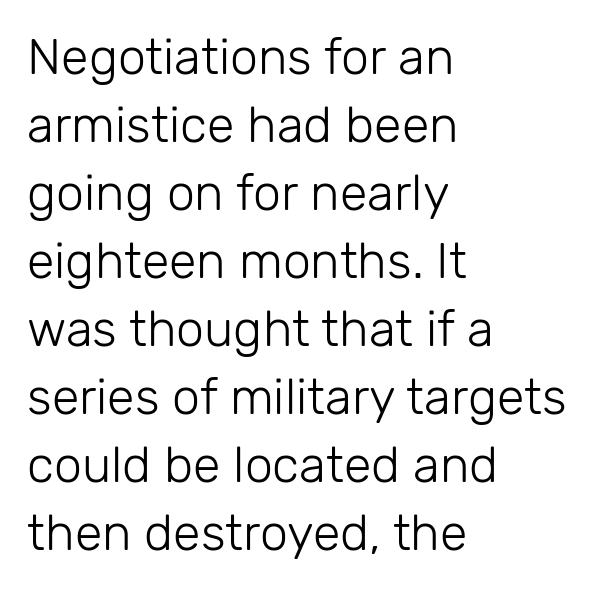
Q: Is the text bold? A: No.
Q: Is the text italic (slanted)? A: No, it is upright.
Q: Is the typeface a serif or a sans-serif typeface? A: Sans-serif.
Q: Is the text underlined? A: No.
Q: How is the paragraph aligned? A: Left-aligned.
Q: Is the spacing between letters normal or unusually wide? A: Normal.
Q: Is the spacing between lines tight, normal or loose? A: Normal.
Q: Width (condensed, normal, or wide)? A: Normal.
Q: Stroke contrast? A: Low.
Q: x-height? A: Medium.
Q: Monospaced? A: No.
